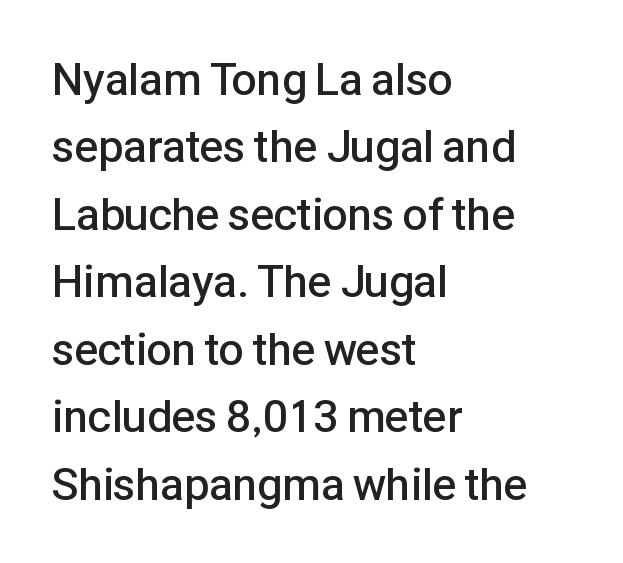
As a designer I'd log this as weight 600, semibold. If you measured baseline to baseline, you'd find a middling distance. What stands out about the letter spacing? Nothing — it is the standard amount. Posture: vertical. Each letter keeps its own natural width here, so spacing adapts to shape.
